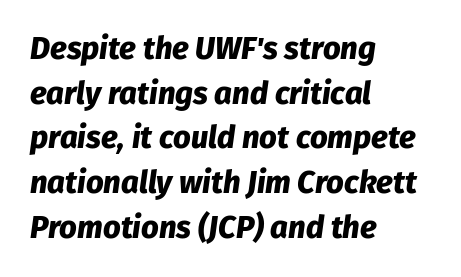
Q: Is the text bold? A: Yes.
Q: Is the text italic (slanted)? A: Yes, it leans right by about 8 degrees.
Q: Is the text underlined? A: No.
Q: How is the paragraph aligned? A: Left-aligned.
Q: Is the spacing between letters normal or unusually wide? A: Normal.
Q: Is the spacing between lines tight, normal or loose? A: Normal.
Q: Width (condensed, normal, or wide)? A: Normal.
Q: Stroke contrast? A: Low.
Q: x-height? A: Medium.
Q: Monospaced? A: No.
